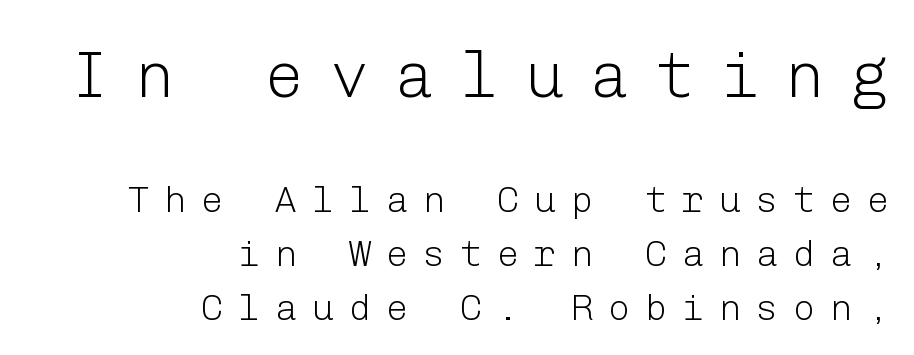
Q: Is the text bold? A: No.
Q: Is the text italic (slanted)? A: No, it is upright.
Q: Is the typeface a serif or a sans-serif typeface? A: Sans-serif.
Q: Is the text underlined? A: No.
Q: How is the paragraph aligned? A: Right-aligned.
Q: Is the spacing between letters normal or unusually wide? A: Unusually wide.
Q: Is the spacing between lines tight, normal or loose? A: Normal.
Q: Which block of text is set in a larger size, the first (top) or the second (bottom)? A: The first (top) one.
Q: Width (condensed, normal, or wide)? A: Normal.
Q: Stroke contrast? A: Low.
Q: x-height? A: Medium.
